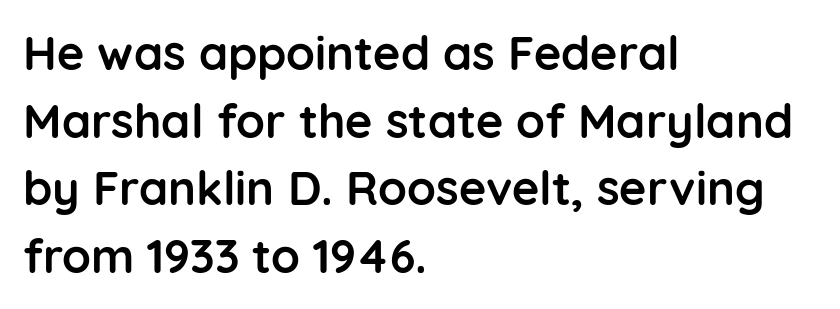
The leading is moderate, giving the passage an even texture. The space directly below the letters is spotless. A classic flush-left, rag-right setting is used for this passage. Font category for this specimen: sans-serif. Vertical strokes here are truly vertical.
